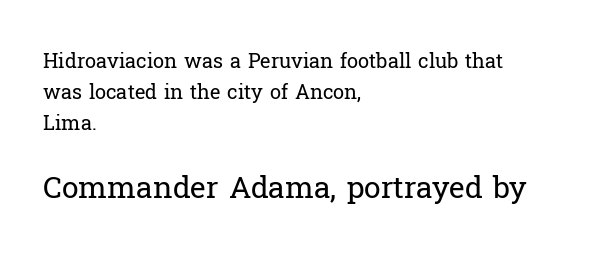
The image shows 30 px regular-weight serif type, upright; set left-aligned, normal line spacing (1.56x), normal letter spacing, not underlined; the second (bottom) block is 1.5x larger; low stroke contrast and a medium x-height.
